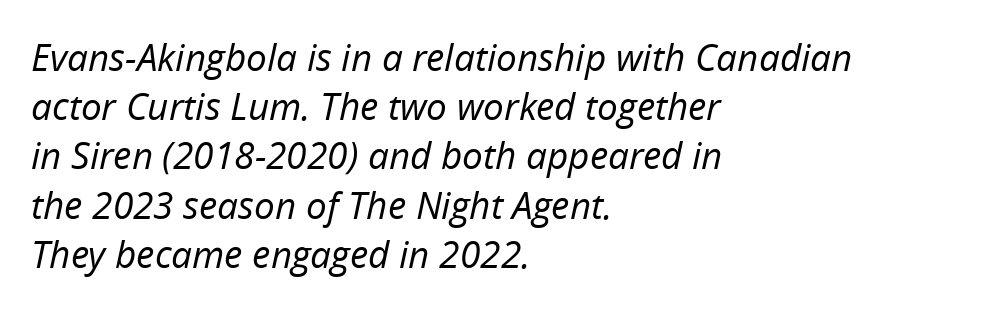
{"italic": "yes", "lean": "right", "slant_degrees": 12, "bold": "no", "weight": "regular", "width": "normal", "stroke_contrast": "low", "x_height": "medium", "monospaced": "no", "underline": "no", "align": "left", "line_spacing": "normal", "line_spacing_ratio": 1.33, "letter_spacing": "normal", "letter_spacing_em": 0.0, "glyph_px": 37}
